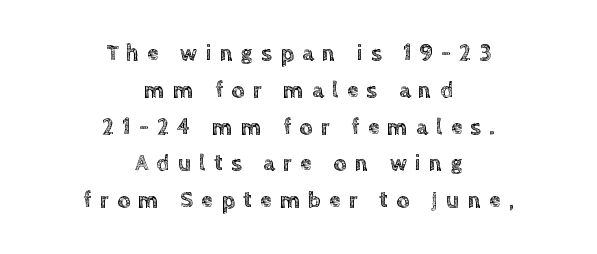
{"italic": "no", "underline": "no", "align": "center", "line_spacing": "normal", "line_spacing_ratio": 1.6, "letter_spacing": "wide", "letter_spacing_em": 0.36, "glyph_px": 23}
